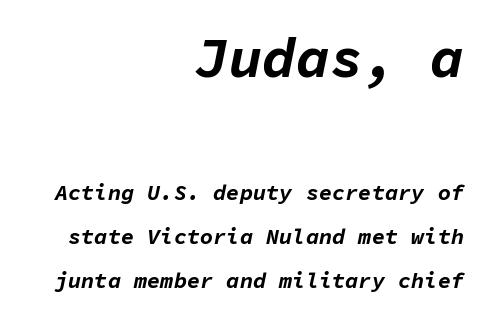
Q: Is the text bold? A: Yes.
Q: Is the text italic (slanted)? A: Yes, it leans right by about 11 degrees.
Q: Is the text underlined? A: No.
Q: How is the paragraph aligned? A: Right-aligned.
Q: Is the spacing between letters normal or unusually wide? A: Normal.
Q: Is the spacing between lines tight, normal or loose? A: Loose.
Q: Which block of text is set in a larger size, the first (top) or the second (bottom)? A: The first (top) one.
Q: Width (condensed, normal, or wide)? A: Normal.
Q: Stroke contrast? A: Low.
Q: x-height? A: Medium.
Q: Monospaced? A: Yes.
